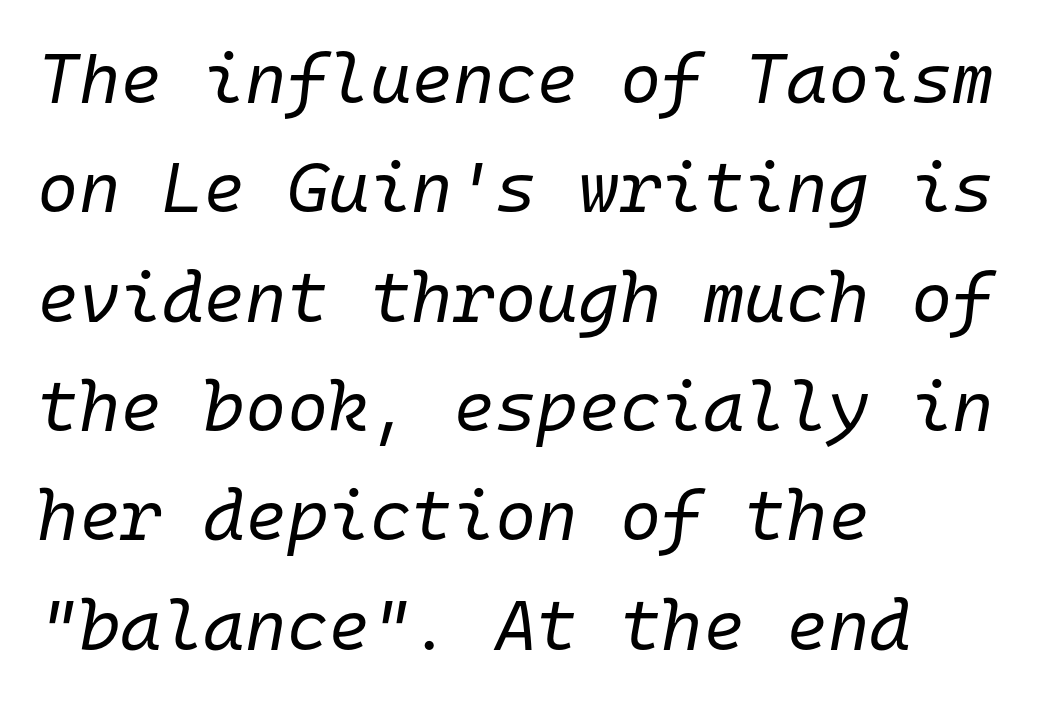
Q: Is the text bold? A: No.
Q: Is the text italic (slanted)? A: Yes, it leans right by about 10 degrees.
Q: Is the text underlined? A: No.
Q: How is the paragraph aligned? A: Left-aligned.
Q: Is the spacing between letters normal or unusually wide? A: Normal.
Q: Is the spacing between lines tight, normal or loose? A: Normal.
Q: Width (condensed, normal, or wide)? A: Normal.
Q: Stroke contrast? A: Low.
Q: x-height? A: Medium.
Q: Monospaced? A: Yes.
